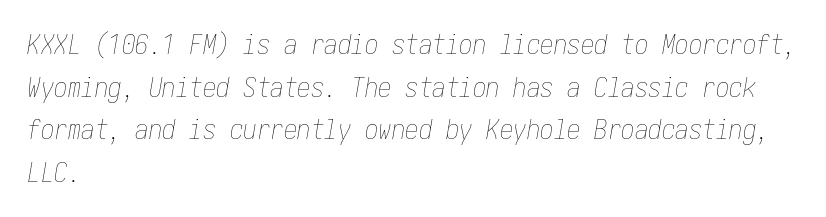
{"italic": "yes", "lean": "right", "slant_degrees": 10, "bold": "no", "underline": "no", "align": "left", "line_spacing": "normal", "line_spacing_ratio": 1.58, "letter_spacing": "normal", "letter_spacing_em": 0.0, "glyph_px": 27}
